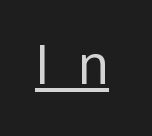
The lettering holds an erect, upright posture throughout. Honestly, the underline is the first thing you notice here. Honestly, the letter spacing is so wide it's the main thing you notice. The typesetting does not lean heavy: it is not bold. Typographically, this falls in the sans-serif category.
